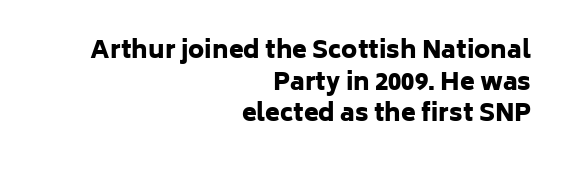
The image shows 24 px bold type, upright; set right-aligned, normal line spacing (1.32x), normal letter spacing, not underlined.
